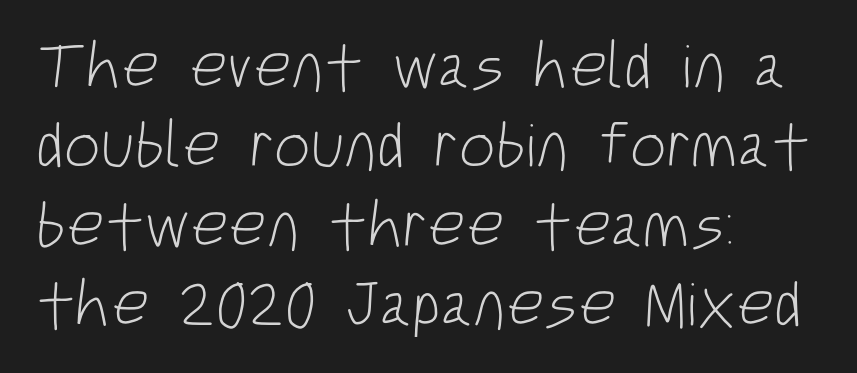
Q: Is the text bold? A: No.
Q: Is the typeface a serif or a sans-serif typeface? A: Sans-serif.
Q: Is the text underlined? A: No.
Q: How is the paragraph aligned? A: Left-aligned.
Q: Is the spacing between letters normal or unusually wide? A: Normal.
Q: Width (condensed, normal, or wide)? A: Condensed.
Q: Stroke contrast? A: Low.
Q: x-height? A: Large.
Q: Monospaced? A: No.
